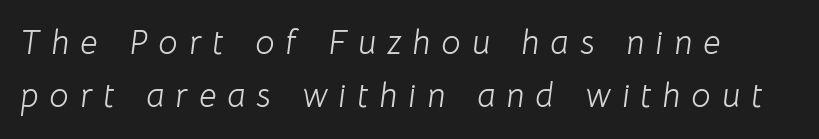
Q: Is the text bold? A: No.
Q: Is the text italic (slanted)? A: Yes, it leans right by about 8 degrees.
Q: Is the text underlined? A: No.
Q: Is the spacing between letters normal or unusually wide? A: Unusually wide.
Q: Is the spacing between lines tight, normal or loose? A: Normal.
Q: Width (condensed, normal, or wide)? A: Normal.
Q: Stroke contrast? A: Low.
Q: x-height? A: Medium.
Q: Monospaced? A: No.
